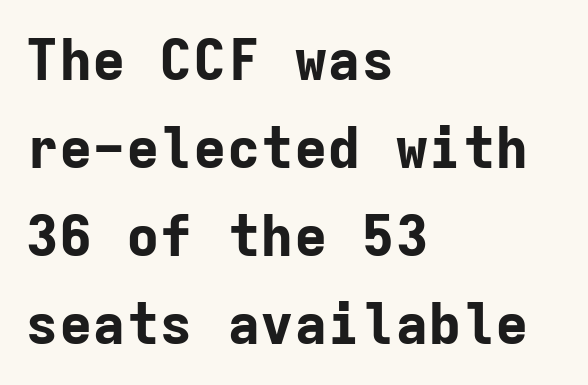
The image shows 56 px bold sans-serif type, upright, monospaced; set left-aligned, normal line spacing (1.57x), normal letter spacing, not underlined; low stroke contrast and a medium x-height.
